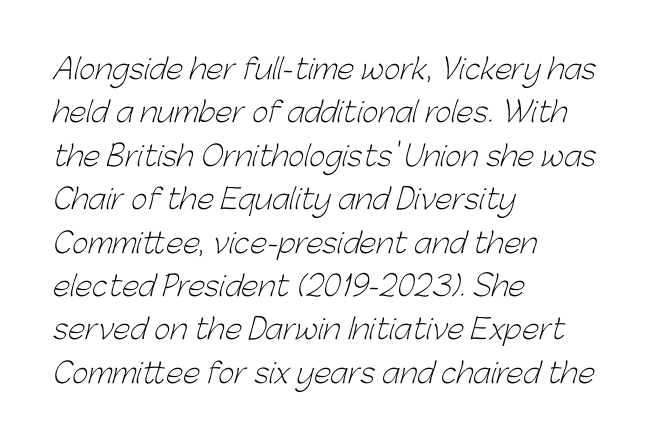
Q: Is the text bold? A: No.
Q: Is the typeface a serif or a sans-serif typeface? A: Sans-serif.
Q: Is the text underlined? A: No.
Q: How is the paragraph aligned? A: Left-aligned.
Q: Is the spacing between letters normal or unusually wide? A: Normal.
Q: Is the spacing between lines tight, normal or loose? A: Normal.
Q: Width (condensed, normal, or wide)? A: Normal.
Q: Stroke contrast? A: Low.
Q: x-height? A: Medium.
Q: Monospaced? A: No.
